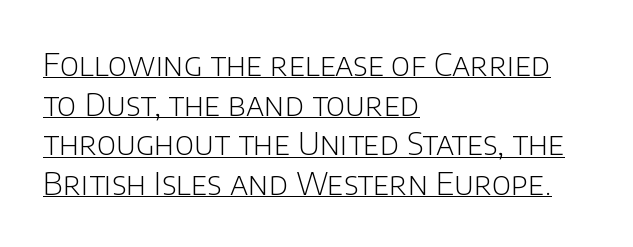
Which margin do the lines hug? The left one — the right edge is uneven. The rendering uses natural spacing where letterforms have individual widths. Think standard paragraph weight, or any step lighter than that. The designer went with a sans here, leaving each stem footless. The rendering keeps characters at their native spacing. It's the straight-up-and-down kind of type.
